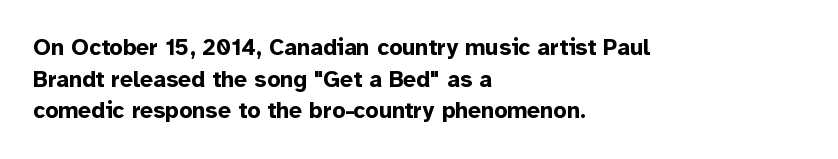
The image shows 23 px bold type, upright; set left-aligned, normal line spacing (1.38x), normal letter spacing, not underlined.
